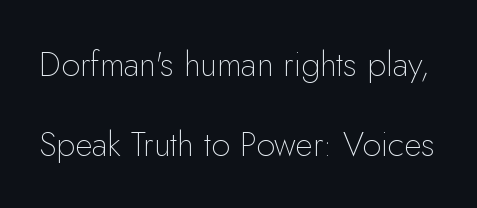
I'd call this a sans setting — the letters go barefoot. Interline gaps are noticeably wide in this sample. These lines are rendered in a variable-pitch font. Tall strokes in this sample are plumb rather than angled. How are the letters spaced? Ordinarily, with no added tracking. Quick note: underline off.
